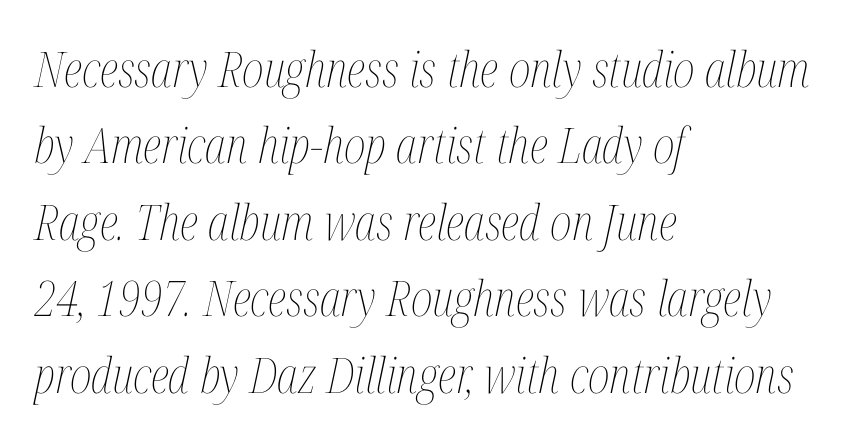
Leading: standard. In terms of letterspacing, this is plain default setting. The whole block is typeset with a tilt. This sample is left-justified, so line endings fall wherever the words run out.
